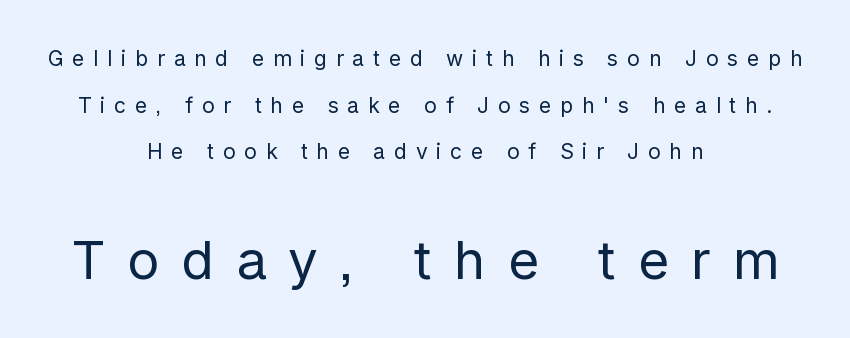
{"serif": "no", "italic": "no", "bold": "no", "weight": "regular", "width": "normal", "stroke_contrast": "low", "x_height": "medium", "monospaced": "no", "underline": "no", "align": "center", "line_spacing": "loose", "line_spacing_ratio": 2.22, "letter_spacing": "wide", "letter_spacing_em": 0.42, "larger_block": "second", "size_ratio": 2.52, "glyph_px": 53}
